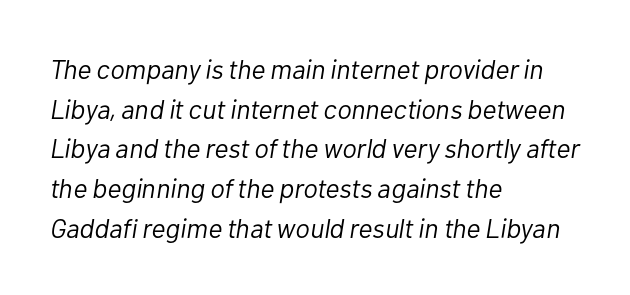
Line starts are locked; line ends wander. The vertical gap from one line to the next is medium. What stands out about the letter spacing? Nothing — it is the standard amount. Heft: none added — not bold. Underline: absent.
